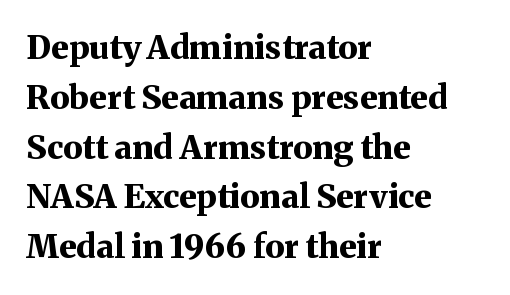
The passage shown is emphatically bold. The words here are not underlined. There is no visible air inserted between adjacent glyphs. The specimen reads as upright at a glance. This sample has the flowing, uneven cadence of proportional lettering.
